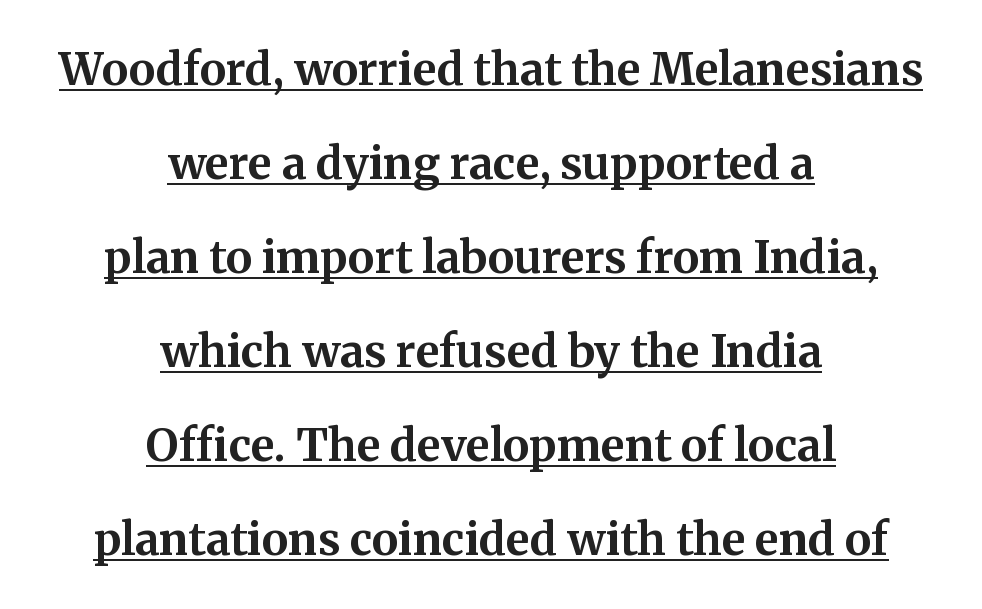
The image shows 45 px bold serif type, upright; set centered, loose line spacing (2.09x), normal letter spacing, underlined; medium stroke contrast and a medium x-height.
